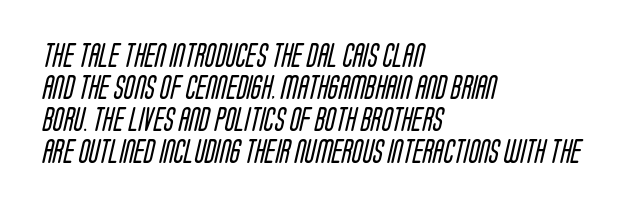
The image shows 24 px text type; set left-aligned, normal line spacing (1.34x), normal letter spacing, not underlined.
